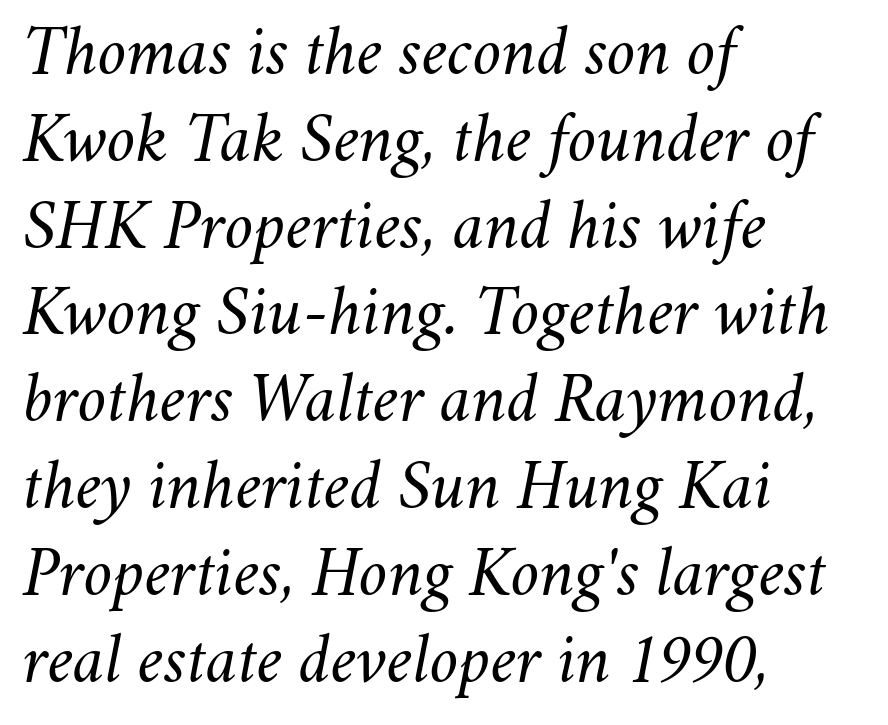
{"italic": "yes", "lean": "right", "slant_degrees": 11, "bold": "no", "weight": "regular", "width": "normal", "stroke_contrast": "medium", "x_height": "small", "monospaced": "no", "underline": "no", "align": "left", "line_spacing_ratio": 1.24, "letter_spacing": "normal", "letter_spacing_em": 0.0, "glyph_px": 70}
